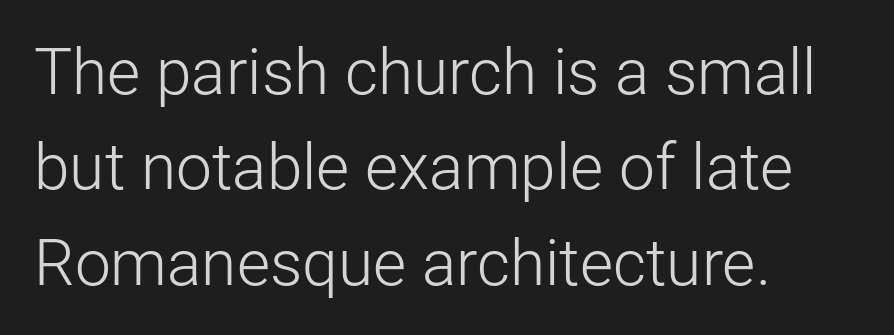
The image shows 64 px light sans-serif type, upright; set left-aligned, normal line spacing (1.49x), normal letter spacing, not underlined; low stroke contrast and a medium x-height.
